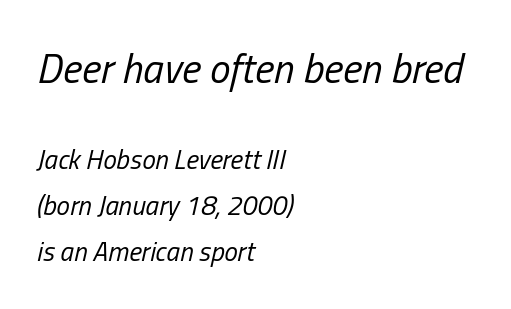
The block sitting higher on the canvas is the one with enlarged characters. Words float on clear page, feet unadorned. Alignment: flush left. Characters are canted at an angle relative to the baseline's perpendicular. A typesetter would call this proportional, since set widths differ per character. Look at the tracking — it's just the regular setting, nothing added.
